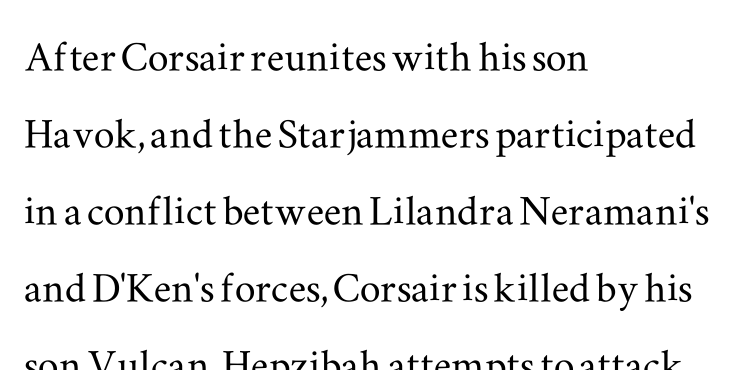
Words float on clear page, feet unadorned. The leading is moderate, giving the passage an even texture. It's the straight-up-and-down kind of type. All the whitespace from short lines collects on the right. There is no visible air inserted between adjacent glyphs.
